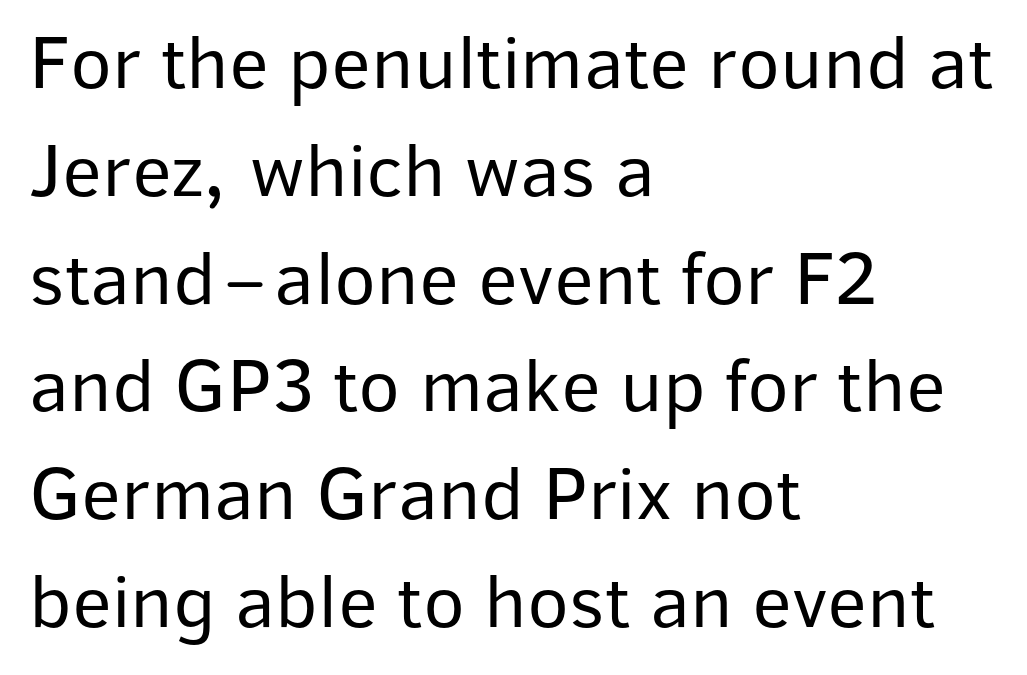
{"serif": "no", "italic": "no", "bold": "no", "weight": "regular", "width": "normal", "stroke_contrast": "low", "x_height": "medium", "monospaced": "no", "underline": "no", "align": "left", "line_spacing": "normal", "line_spacing_ratio": 1.4, "letter_spacing": "normal", "letter_spacing_em": 0.0, "glyph_px": 77}
